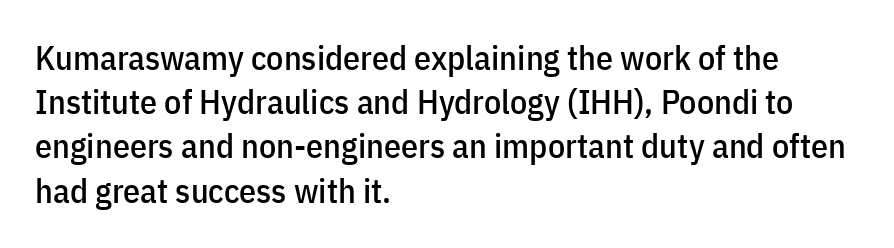
The image shows 34 px condensed sans-serif type, upright; set left-aligned, normal line spacing (1.3x), normal letter spacing, not underlined; low stroke contrast and a medium x-height.
